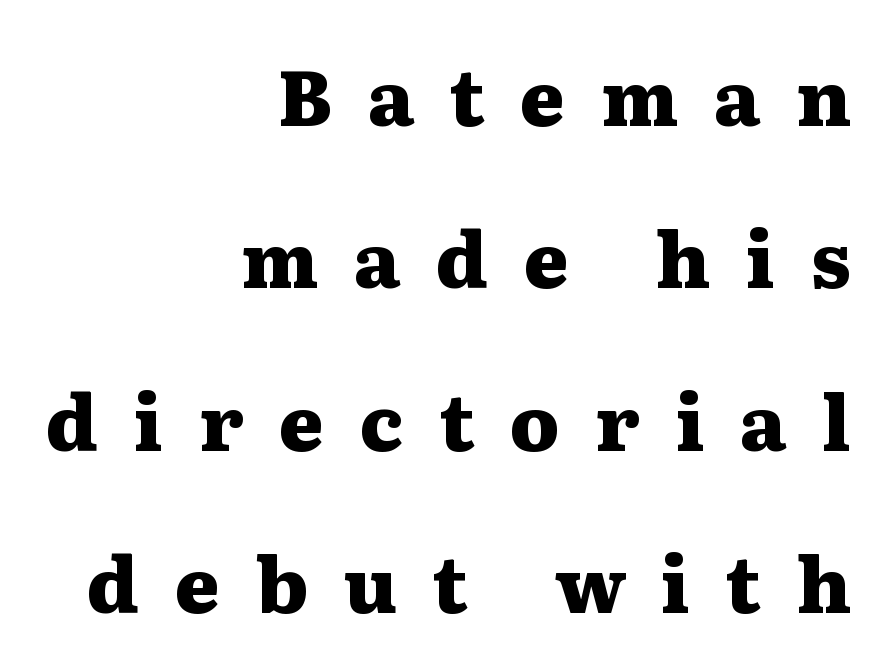
Q: Is the text bold? A: Yes.
Q: Is the text italic (slanted)? A: No, it is upright.
Q: Is the typeface a serif or a sans-serif typeface? A: Serif.
Q: Is the text underlined? A: No.
Q: How is the paragraph aligned? A: Right-aligned.
Q: Is the spacing between letters normal or unusually wide? A: Unusually wide.
Q: Is the spacing between lines tight, normal or loose? A: Loose.
Q: Width (condensed, normal, or wide)? A: Wide.
Q: Stroke contrast? A: Medium.
Q: x-height? A: Medium.
Q: Monospaced? A: No.
